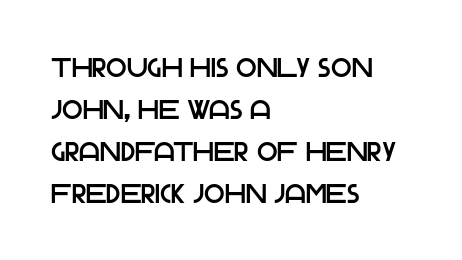
The image shows 27 px text type, upright; set left-aligned, normal line spacing (1.55x), normal letter spacing, not underlined.
